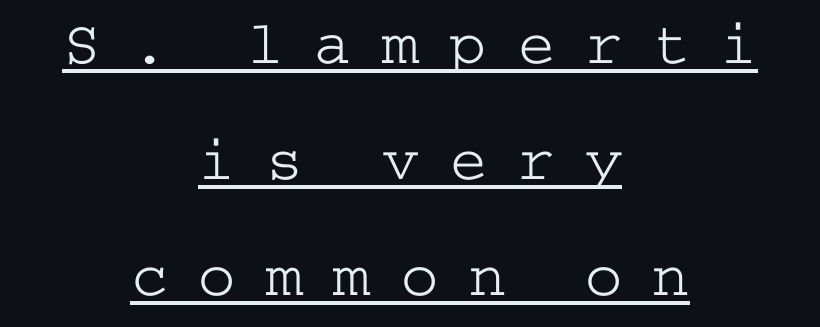
{"serif": "yes", "italic": "no", "bold": "no", "weight": "light", "width": "wide", "stroke_contrast": "low", "x_height": "medium", "underline": "yes", "align": "center", "line_spacing_ratio": 1.87, "letter_spacing": "wide", "letter_spacing_em": 0.49, "glyph_px": 62}
